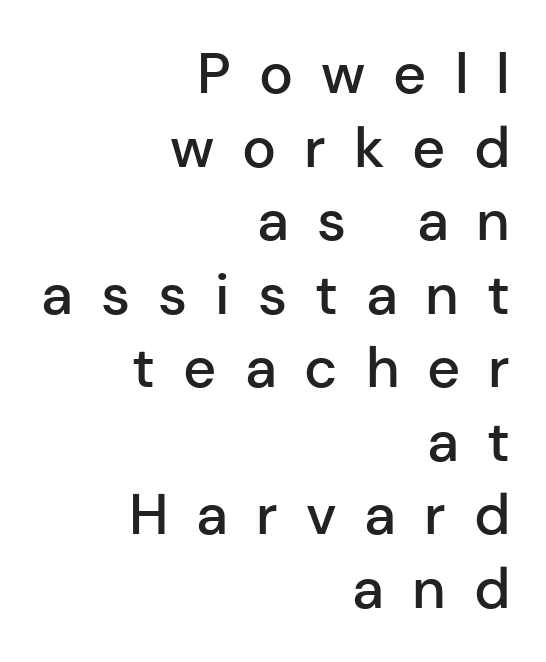
{"serif": "no", "italic": "no", "bold": "semi", "weight": "semibold", "width": "normal", "stroke_contrast": "low", "x_height": "medium", "monospaced": "no", "underline": "no", "align": "right", "line_spacing": "normal", "line_spacing_ratio": 1.29, "letter_spacing": "wide", "letter_spacing_em": 0.49, "glyph_px": 57}
